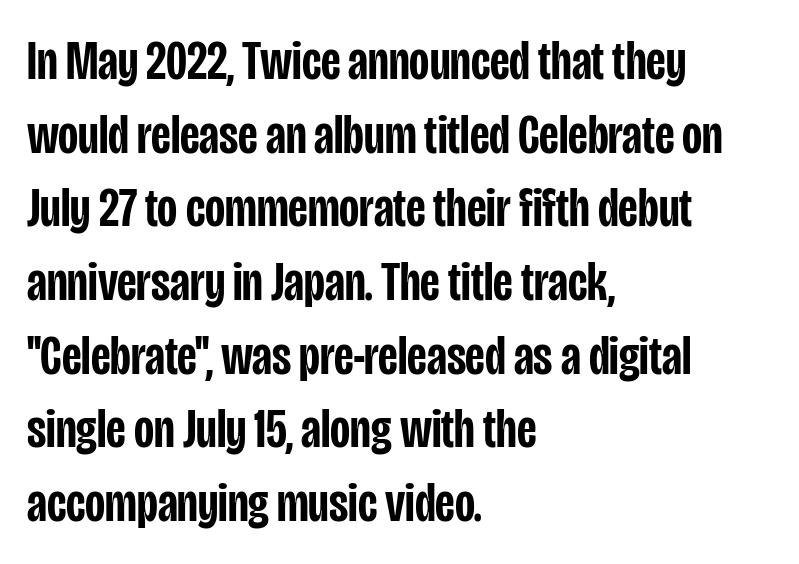
{"serif": "no", "italic": "no", "bold": "semi", "weight": "semibold", "width": "condensed", "stroke_contrast": "low", "x_height": "large", "monospaced": "no", "underline": "no", "align": "left", "line_spacing": "normal", "line_spacing_ratio": 1.34, "letter_spacing": "normal", "letter_spacing_em": 0.0, "glyph_px": 55}
